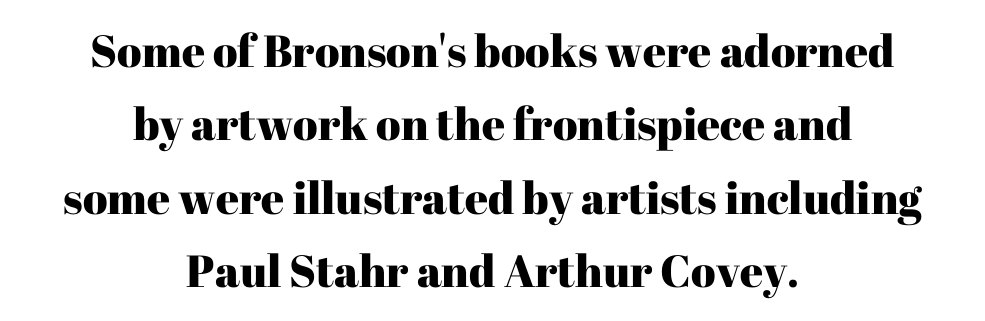
{"serif": "yes", "italic": "no", "width": "normal", "stroke_contrast": "high", "x_height": "medium", "monospaced": "no", "underline": "no", "align": "center", "line_spacing": "normal", "line_spacing_ratio": 1.63, "letter_spacing": "normal", "letter_spacing_em": 0.0, "glyph_px": 45}
